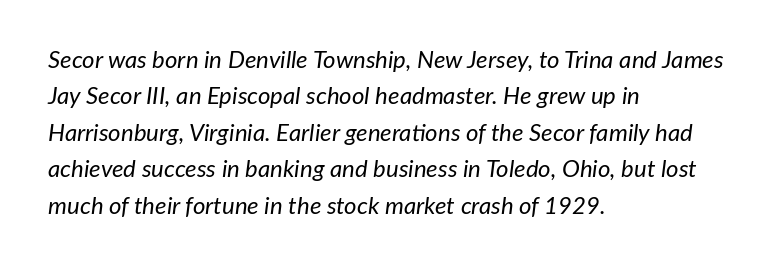
Q: Is the text bold? A: No.
Q: Is the text italic (slanted)? A: Yes, it leans right by about 7 degrees.
Q: Is the text underlined? A: No.
Q: How is the paragraph aligned? A: Left-aligned.
Q: Is the spacing between letters normal or unusually wide? A: Normal.
Q: Is the spacing between lines tight, normal or loose? A: Normal.
